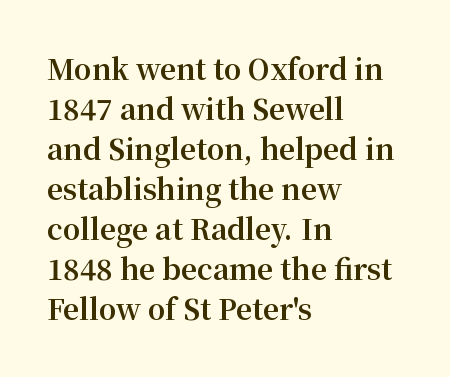
The image shows 28 px bold serif type, upright; set left-aligned, normal line spacing (1.43x), normal letter spacing, not underlined; medium stroke contrast and a medium x-height.
